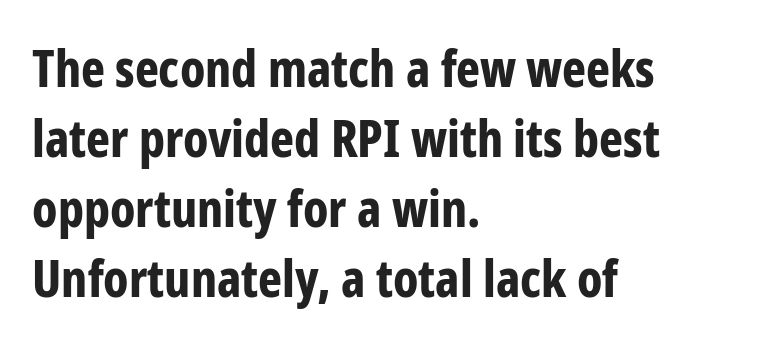
The image shows 51 px bold, condensed sans-serif type, upright; set left-aligned, normal line spacing (1.37x), normal letter spacing, not underlined; low stroke contrast and a medium x-height.
